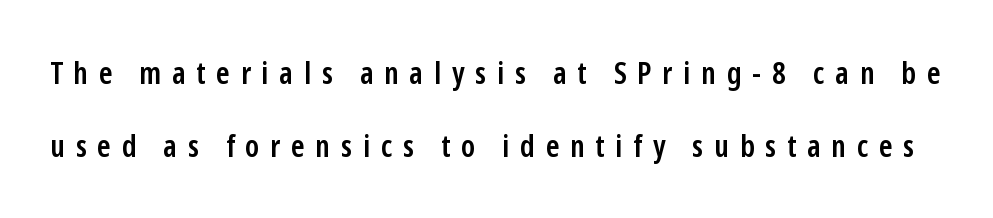
Q: Is the text bold? A: Semi-bold.
Q: Is the text italic (slanted)? A: No, it is upright.
Q: Is the typeface a serif or a sans-serif typeface? A: Sans-serif.
Q: Is the text underlined? A: No.
Q: Is the spacing between letters normal or unusually wide? A: Unusually wide.
Q: Is the spacing between lines tight, normal or loose? A: Loose.
Q: Width (condensed, normal, or wide)? A: Condensed.
Q: Stroke contrast? A: Low.
Q: x-height? A: Medium.
Q: Monospaced? A: No.
